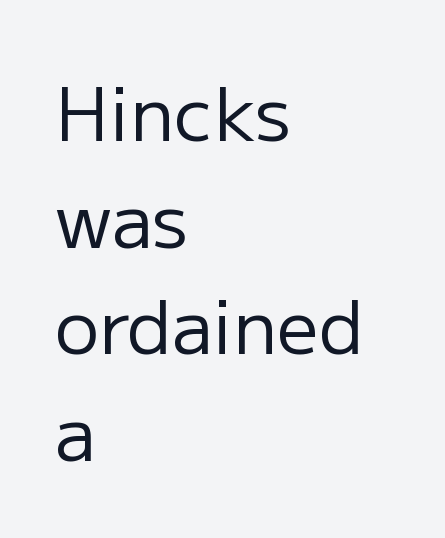
Note: no serifs on the glyphs. How are the letters spaced? Ordinarily, with no added tracking. The specimen omits any rule beneath the text block's lines. Character widths vary here, with narrow letters taking less room than wide ones. Is the stroke heavy? The answer is a plain regular-or-lighter. Where is the straight margin? On the left.
